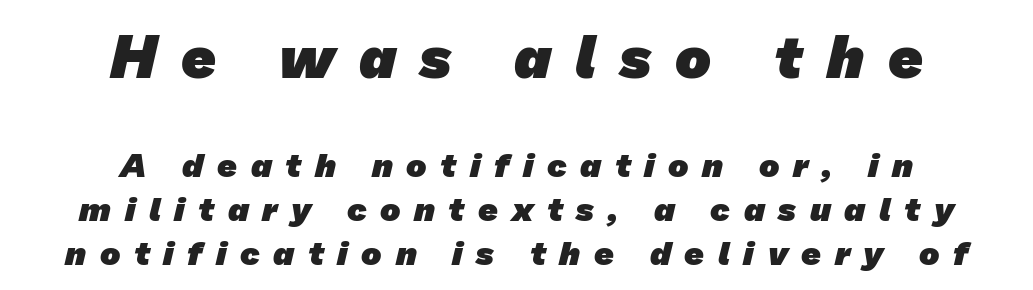
Q: Is the text bold? A: Yes.
Q: Is the typeface a serif or a sans-serif typeface? A: Sans-serif.
Q: Is the text underlined? A: No.
Q: How is the paragraph aligned? A: Centered.
Q: Is the spacing between letters normal or unusually wide? A: Unusually wide.
Q: Is the spacing between lines tight, normal or loose? A: Normal.
Q: Which block of text is set in a larger size, the first (top) or the second (bottom)? A: The first (top) one.
Q: Width (condensed, normal, or wide)? A: Normal.
Q: Stroke contrast? A: Low.
Q: x-height? A: Medium.
Q: Monospaced? A: No.
